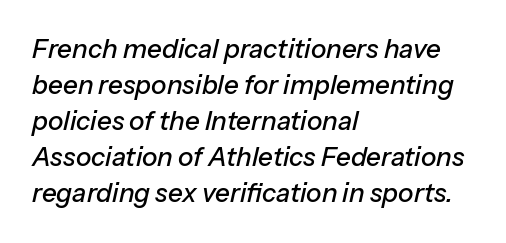
Q: Is the text italic (slanted)? A: Yes, it leans right by about 13 degrees.
Q: Is the text underlined? A: No.
Q: How is the paragraph aligned? A: Left-aligned.
Q: Is the spacing between letters normal or unusually wide? A: Normal.
Q: Is the spacing between lines tight, normal or loose? A: Normal.
